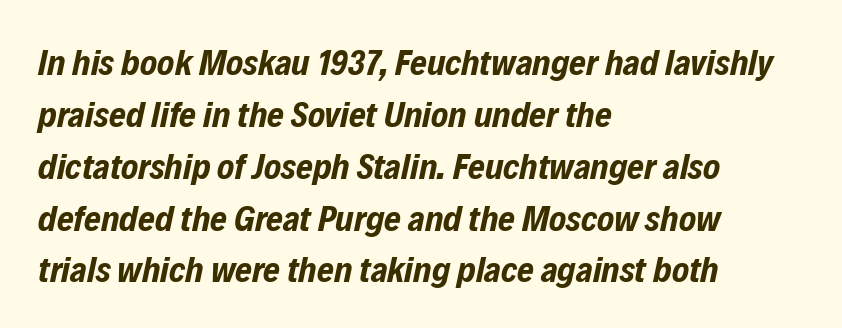
The image shows 36 px bold, condensed type, italic (leaning right); set left-aligned, normal line spacing (1.44x), normal letter spacing, not underlined; low stroke contrast and a medium x-height.
